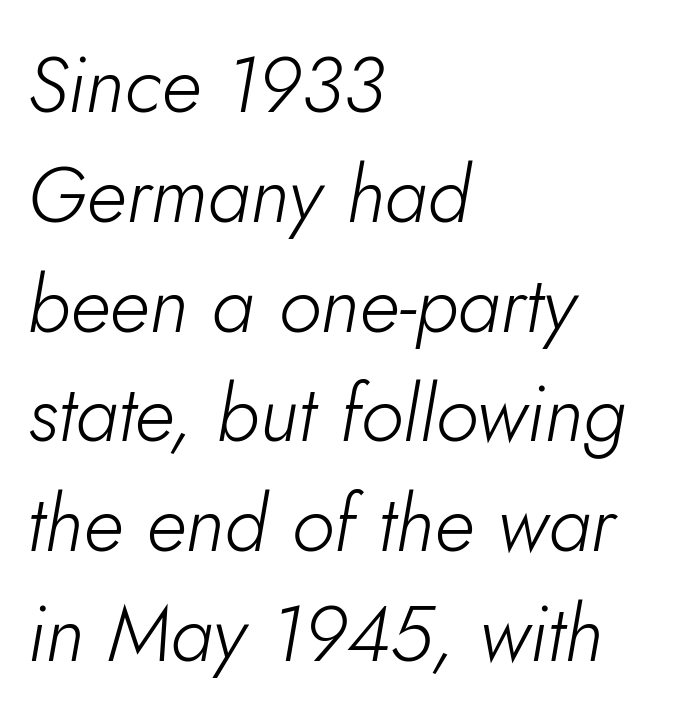
The image shows 79 px light type, italic (leaning right); set left-aligned, normal line spacing (1.39x), normal letter spacing, not underlined; low stroke contrast and a small x-height.
